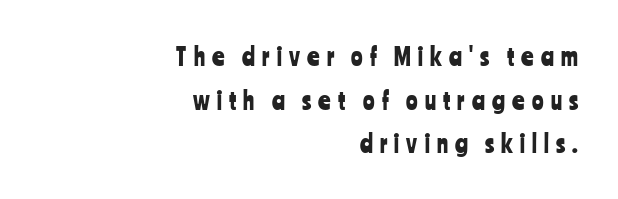
{"italic": "no", "underline": "no", "align": "right", "line_spacing_ratio": 1.82, "letter_spacing": "wide", "letter_spacing_em": 0.3, "glyph_px": 24}
